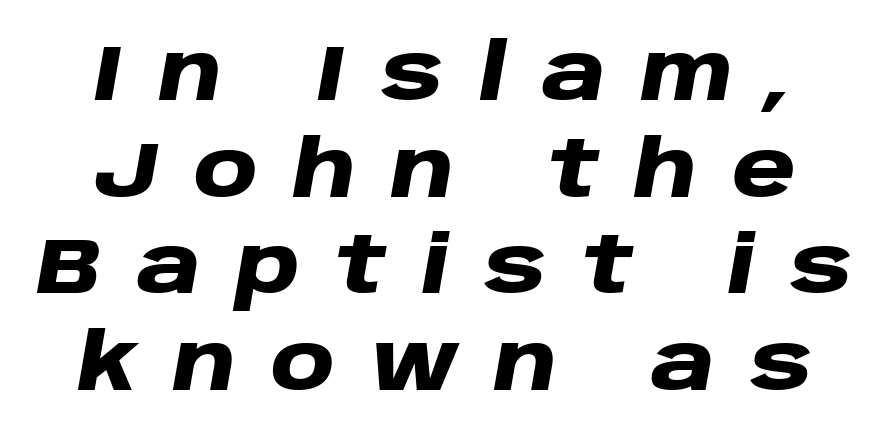
{"italic": "yes", "lean": "right", "slant_degrees": 10, "bold": "yes", "weight": "heavy", "width": "wide", "stroke_contrast": "low", "x_height": "large", "monospaced": "no", "underline": "no", "line_spacing_ratio": 1.24, "letter_spacing": "wide", "letter_spacing_em": 0.45, "glyph_px": 78}
